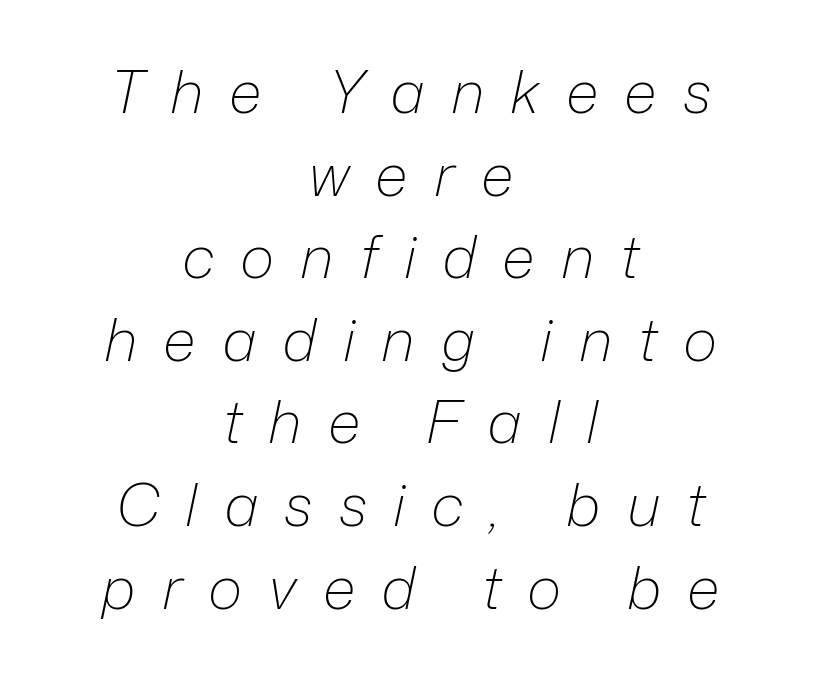
Casual observation: everything's sitting right in the middle. Students, note that the glyphs here are deliberately spaced far apart. One glance says typical: line gaps are just what's usual. The weight would be labelled regular, book, light, or lighter still. This sample uses an oblique cut, with every glyph tilted off the vertical. Plain, unruled lines of type.
